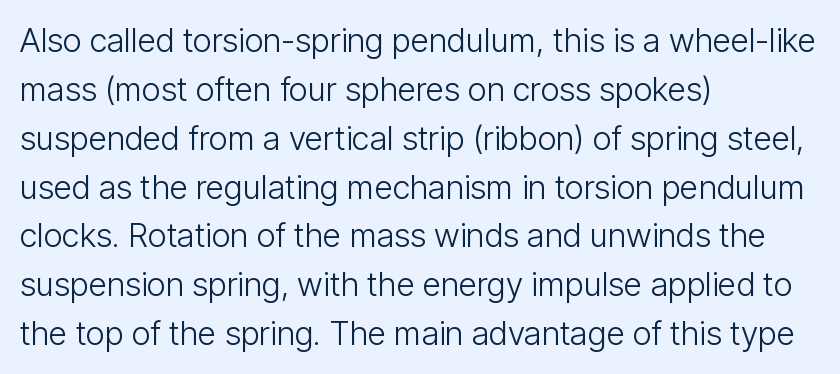
When letters stand straight like this, we call the style roman or upright. A typesetter would call this proportional, since set widths differ per character. Nothing unusual about the tracking: characters are spaced as the font intends. The line-height multiplier appears to be the usual default. Check the space under the baseline: it is left empty. In CSS terms this would be text-align: left.
